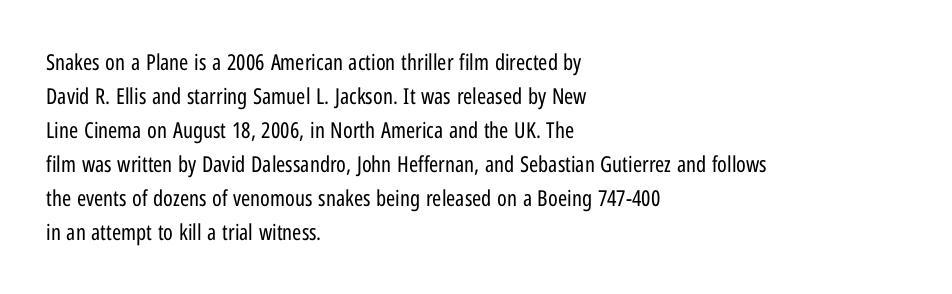
{"italic": "no", "bold": "no", "underline": "no", "align": "left", "line_spacing": "normal", "line_spacing_ratio": 1.55, "letter_spacing": "normal", "letter_spacing_em": 0.0, "glyph_px": 22}
